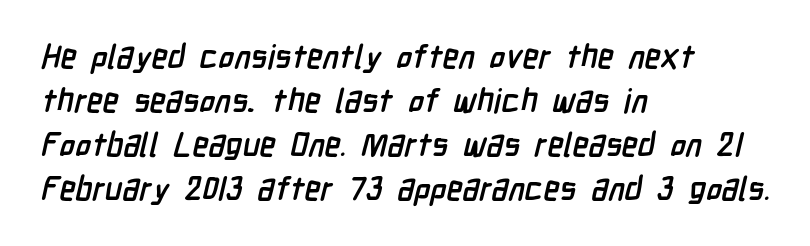
Tracking value appears to be zero — textbook default spacing. Spacing verdict: proportional, widths tailored to each character. The characters display no serif detailing; their extremities are plain. You'd pick this weight for a headline — it's a proper bold. The line-height multiplier appears to be the usual default.
